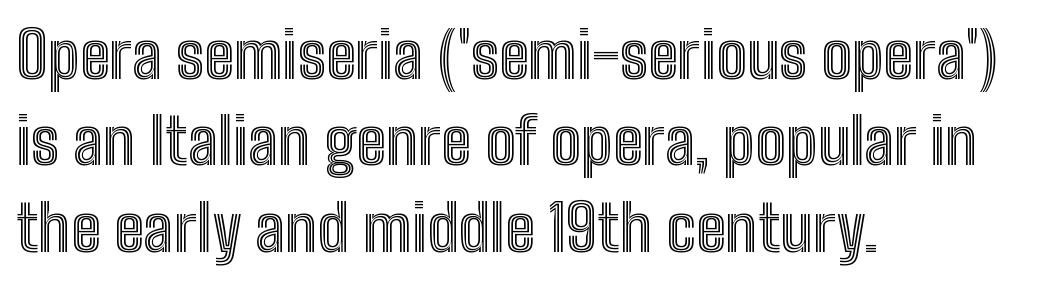
{"italic": "no", "width": "condensed", "x_height": "medium", "monospaced": "no", "underline": "no", "align": "left", "line_spacing": "normal", "line_spacing_ratio": 1.35, "letter_spacing": "normal", "letter_spacing_em": 0.0, "glyph_px": 64}
